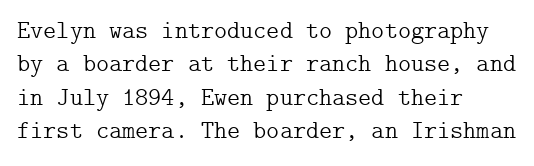
{"italic": "no", "bold": "no", "underline": "no", "align": "left", "line_spacing": "normal", "line_spacing_ratio": 1.34, "letter_spacing": "normal", "letter_spacing_em": 0.0, "glyph_px": 25}
